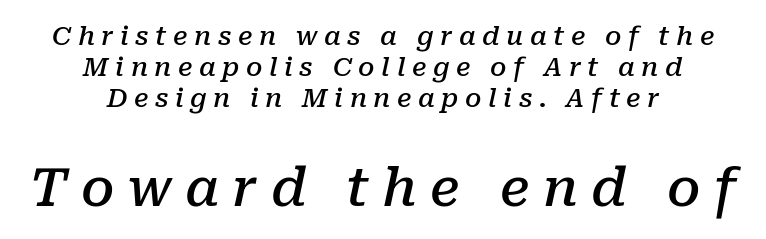
The image shows 53 px semibold serif type, italic (leaning right); set centered, line spacing 1.2x, unusually wide letter spacing (+0.25 em), not underlined; the second (bottom) block is 2.04x larger; low stroke contrast and a medium x-height.
